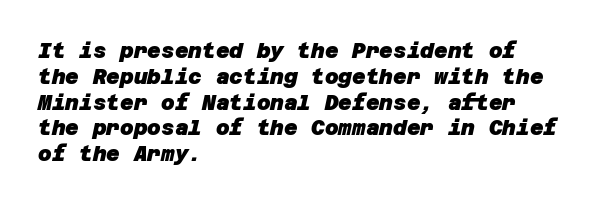
The image shows 21 px bold type; set left-aligned, line spacing 1.23x, normal letter spacing, not underlined.
